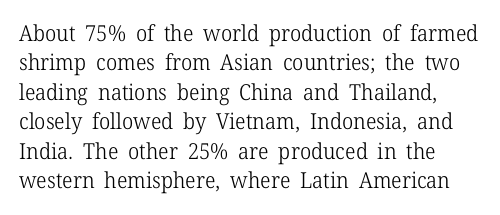
{"italic": "no", "bold": "no", "underline": "no", "line_spacing": "normal", "line_spacing_ratio": 1.34, "letter_spacing": "normal", "letter_spacing_em": 0.0, "glyph_px": 22}
